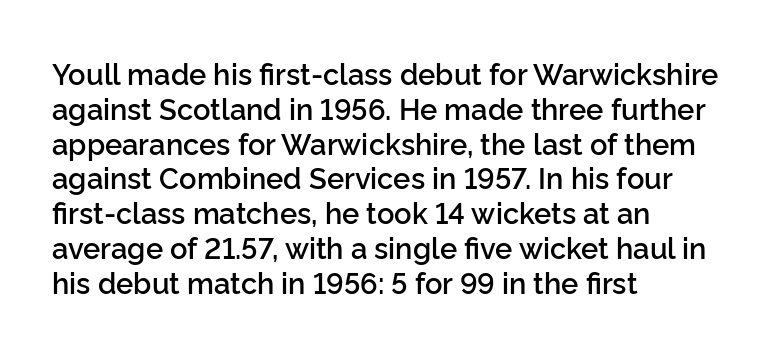
The image shows 29 px semibold sans-serif type, upright; set left-aligned, line spacing 1.2x, normal letter spacing, not underlined; low stroke contrast and a medium x-height.
